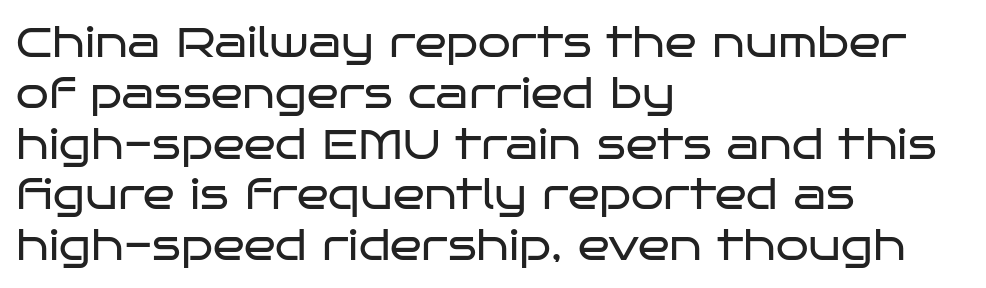
Q: Is the text bold? A: No.
Q: Is the text italic (slanted)? A: No, it is upright.
Q: Is the typeface a serif or a sans-serif typeface? A: Sans-serif.
Q: Is the text underlined? A: No.
Q: How is the paragraph aligned? A: Left-aligned.
Q: Is the spacing between letters normal or unusually wide? A: Normal.
Q: Width (condensed, normal, or wide)? A: Wide.
Q: Stroke contrast? A: Low.
Q: x-height? A: Large.
Q: Monospaced? A: No.
